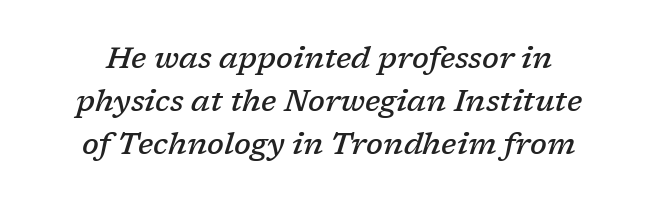
The image shows 30 px semibold serif type, italic (leaning right); set normal line spacing (1.44x), normal letter spacing, not underlined; low stroke contrast and a medium x-height.
